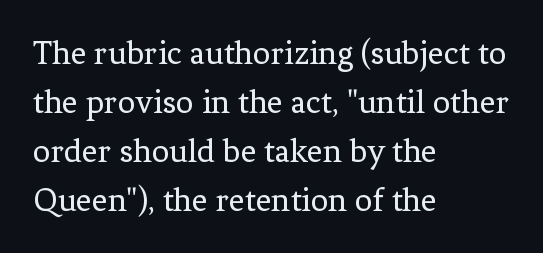
Quick note: underline off. The tracking reads as untouched default to a designer's eye. If you measured baseline to baseline, you'd find a middling distance. The compositor pushed each line to the left boundary. Vertical stems look standard width or narrower in stroke. These lines are composed in type with serifs.
